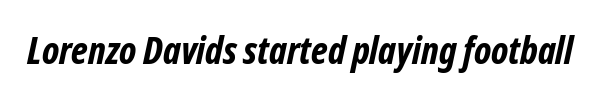
The image shows 38 px bold, condensed sans-serif type; set normal letter spacing, not underlined; low stroke contrast and a medium x-height.
